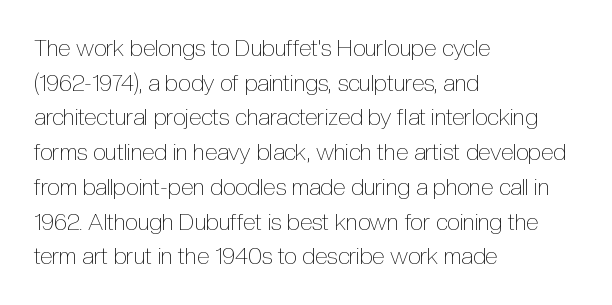
The image shows 23 px text type, upright; set left-aligned, normal line spacing (1.51x), normal letter spacing, not underlined.
